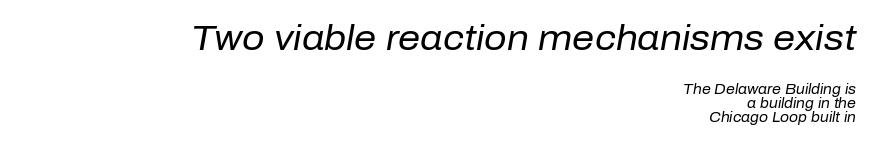
{"italic": "yes", "lean": "right", "slant_degrees": 10, "bold": "no", "weight": "regular", "width": "normal", "stroke_contrast": "low", "x_height": "medium", "monospaced": "no", "underline": "no", "align": "right", "line_spacing": "tight", "line_spacing_ratio": 0.98, "letter_spacing": "normal", "letter_spacing_em": 0.0, "larger_block": "first", "size_ratio": 2.5, "glyph_px": 35}
